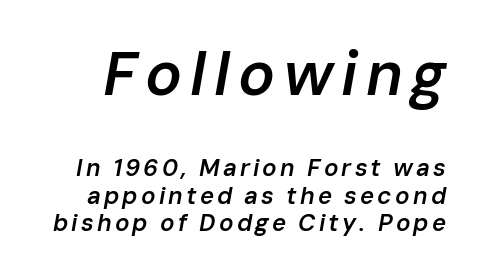
This is oblique type, the kind used for emphasis or titles. Is the type bold? Partly — it's a semibold, heavier than regular but not fully bold. This sample has the flowing, uneven cadence of proportional lettering. Cramped leading. Between these two stacked blocks, the higher one wins on size. Descenders hang freely into open space.
